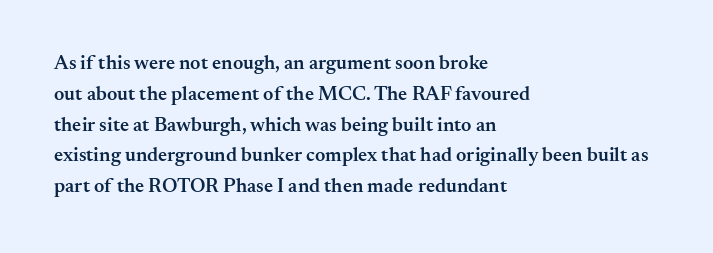
Strokes here are thickened, but only to semibold level. Successive baselines arrive at the customary interval. The axis of the letterforms is exactly vertical. Anything drawn beneath the words? Only blank space. Which margin do the lines hug? The left one — the right edge is uneven. This rendering leaves character spacing at its baseline value.
